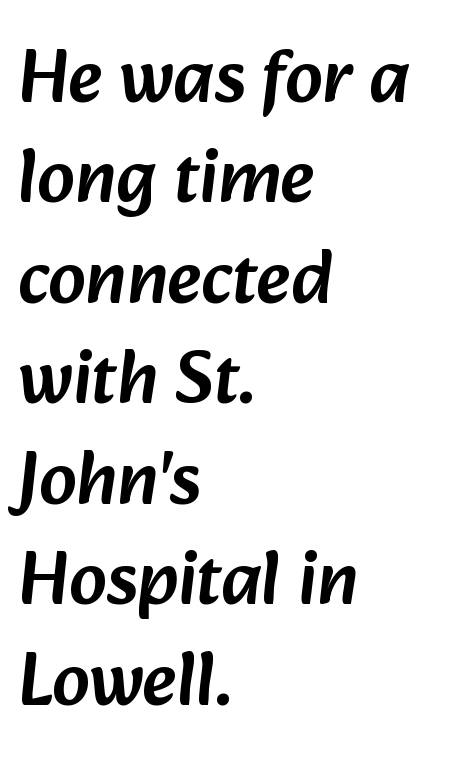
Bare-footed words on every line. Varying glyph widths throughout — classic text-font behaviour. Serif or sans? Sans — the stroke terminals are bare. Each new line begins a customary step beneath the previous one. These lines keep a tight, regular rhythm from letter to letter.
